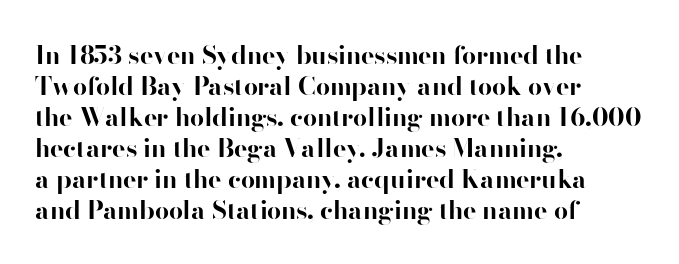
{"italic": "no", "bold": "yes", "underline": "no", "align": "left", "line_spacing_ratio": 1.24, "letter_spacing": "normal", "letter_spacing_em": 0.0, "glyph_px": 25}
